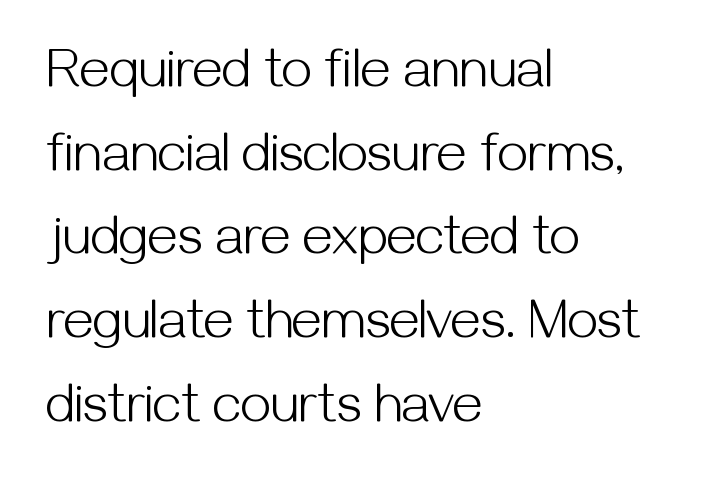
{"serif": "no", "italic": "no", "bold": "no", "weight": "light", "width": "normal", "stroke_contrast": "medium", "x_height": "medium", "monospaced": "no", "underline": "no", "align": "left", "line_spacing": "normal", "line_spacing_ratio": 1.55, "letter_spacing": "normal", "letter_spacing_em": 0.0, "glyph_px": 54}
